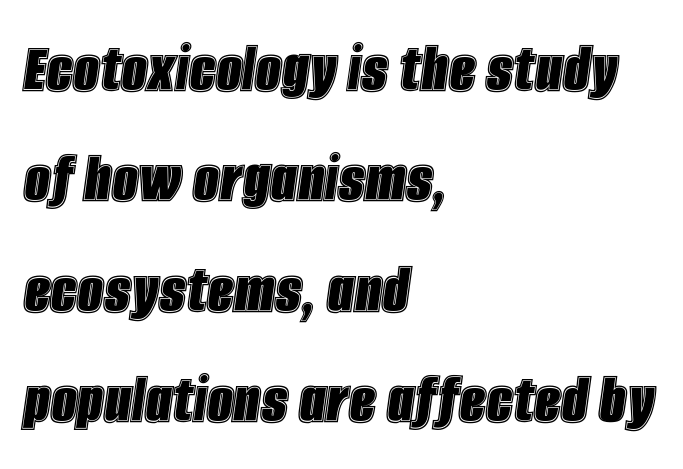
The image shows 74 px condensed type, italic (leaning right); set left-aligned, normal line spacing (1.49x), normal letter spacing, not underlined; a large x-height.
